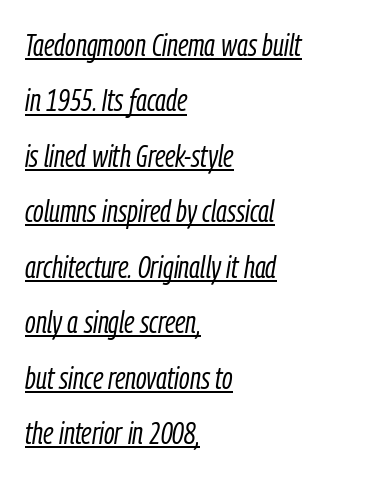
The image shows 31 px light, condensed type, italic (leaning right); set left-aligned, line spacing 1.79x, normal letter spacing, underlined; low stroke contrast and a medium x-height.
